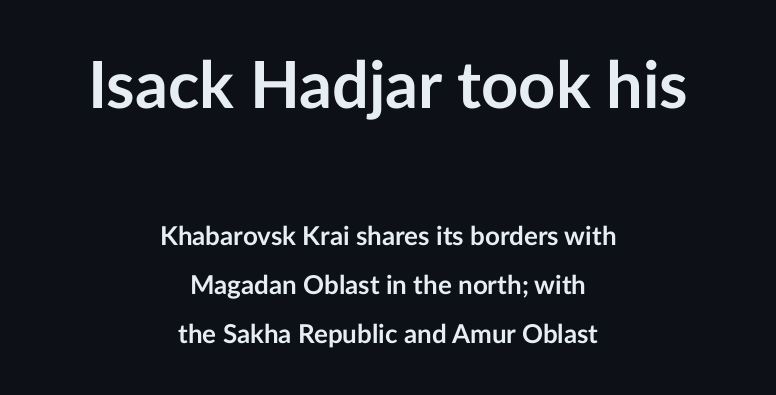
Q: Is the text bold? A: Yes.
Q: Is the text italic (slanted)? A: No, it is upright.
Q: Is the typeface a serif or a sans-serif typeface? A: Sans-serif.
Q: Is the text underlined? A: No.
Q: How is the paragraph aligned? A: Centered.
Q: Is the spacing between letters normal or unusually wide? A: Normal.
Q: Which block of text is set in a larger size, the first (top) or the second (bottom)? A: The first (top) one.
Q: Width (condensed, normal, or wide)? A: Normal.
Q: Stroke contrast? A: Low.
Q: x-height? A: Medium.
Q: Monospaced? A: No.
